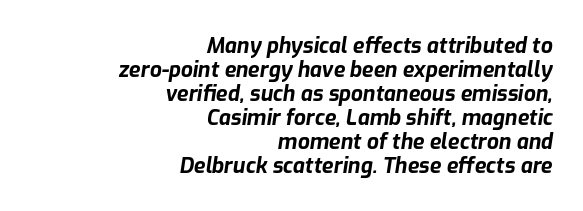
{"italic": "yes", "lean": "right", "slant_degrees": 9, "bold": "yes", "underline": "no", "align": "right", "line_spacing": "tight", "line_spacing_ratio": 1.14, "letter_spacing": "normal", "letter_spacing_em": 0.0, "glyph_px": 21}
